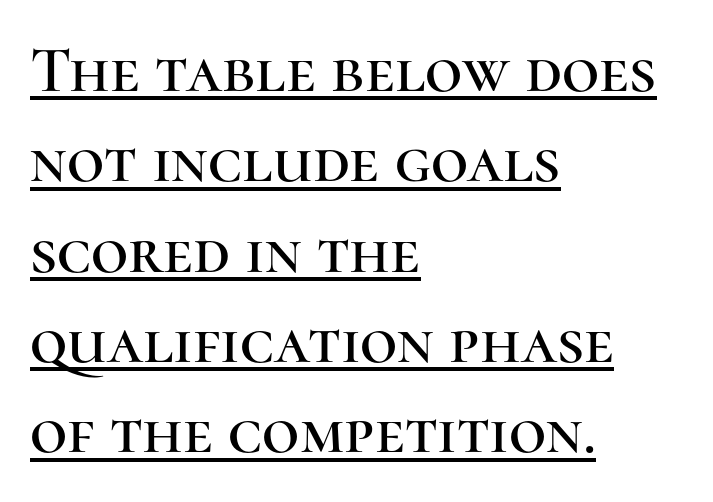
Do the characters align in a grid? No, the font is proportional. The line-height multiplier appears to be the usual default. Tracking value appears to be zero — textbook default spacing. The designer went with a serif here, giving each stem small feet. No italicization has been applied; the sample stays upright.
